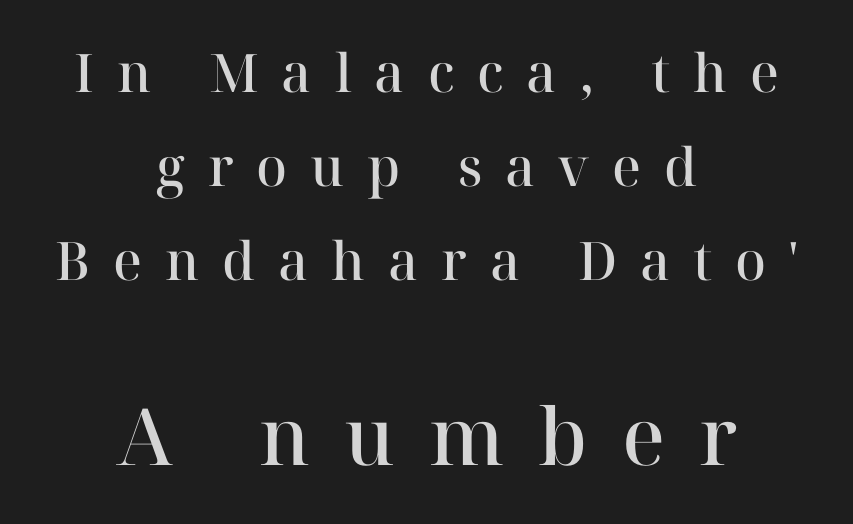
What kind of face is this? One with serifs. Line starts and ends both wander, symmetrically. Is the letter spacing exaggerated? Yes — the characters are pushed far apart. Each row of text sits above clean, open space.
